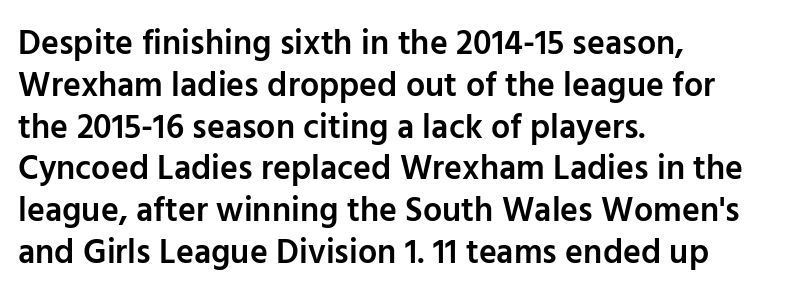
The image shows 34 px semibold sans-serif type, upright; set left-aligned, line spacing 1.23x, normal letter spacing, not underlined; low stroke contrast and a medium x-height.
